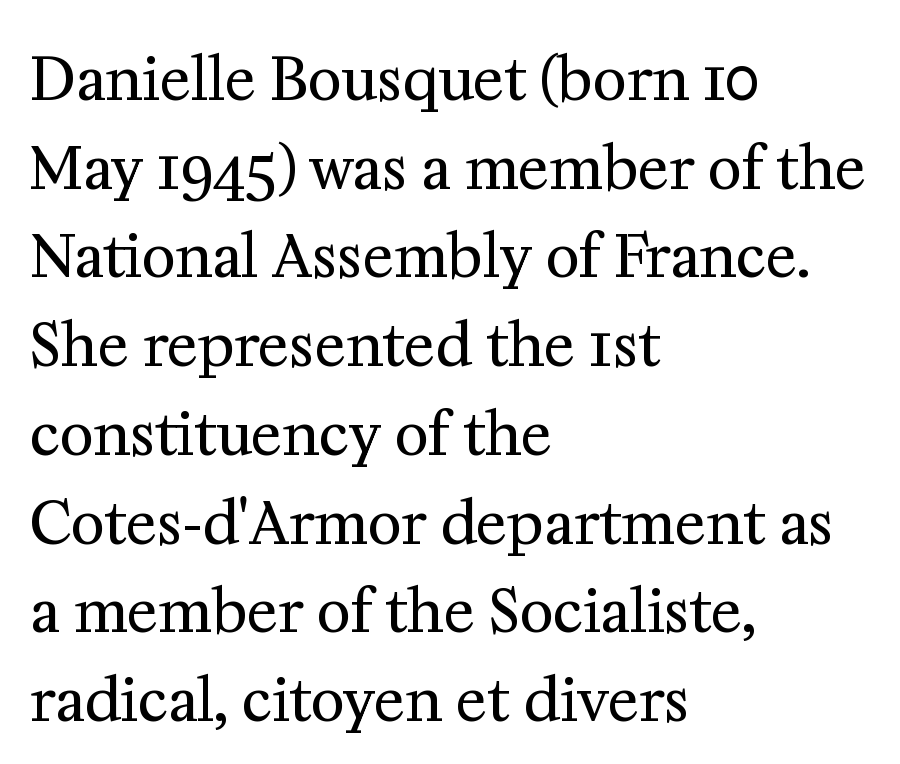
{"serif": "yes", "italic": "no", "bold": "no", "weight": "regular", "width": "normal", "stroke_contrast": "medium", "x_height": "medium", "monospaced": "no", "underline": "no", "align": "left", "line_spacing": "normal", "line_spacing_ratio": 1.53, "letter_spacing": "normal", "letter_spacing_em": 0.0, "glyph_px": 58}
